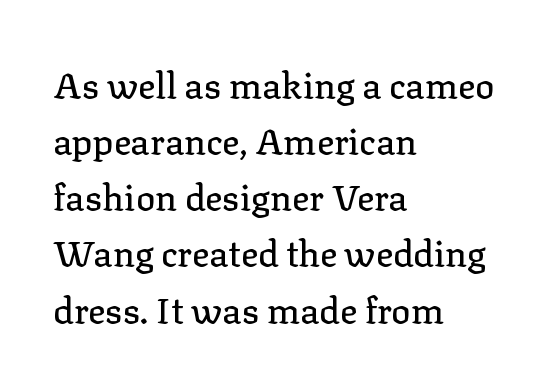
{"serif": "yes", "italic": "no", "width": "normal", "stroke_contrast": "low", "x_height": "medium", "monospaced": "no", "underline": "no", "align": "left", "line_spacing": "normal", "line_spacing_ratio": 1.56, "letter_spacing": "normal", "letter_spacing_em": 0.0, "glyph_px": 36}
